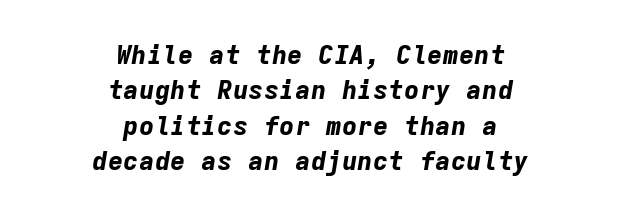
{"italic": "yes", "lean": "right", "slant_degrees": 9, "bold": "yes", "underline": "no", "align": "center", "line_spacing": "normal", "line_spacing_ratio": 1.36, "letter_spacing": "normal", "letter_spacing_em": 0.0, "glyph_px": 26}
